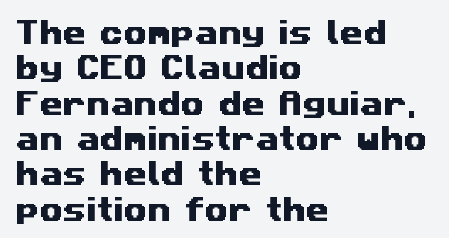
The image shows 27 px text type; set left-aligned, normal line spacing (1.31x), normal letter spacing, not underlined.
